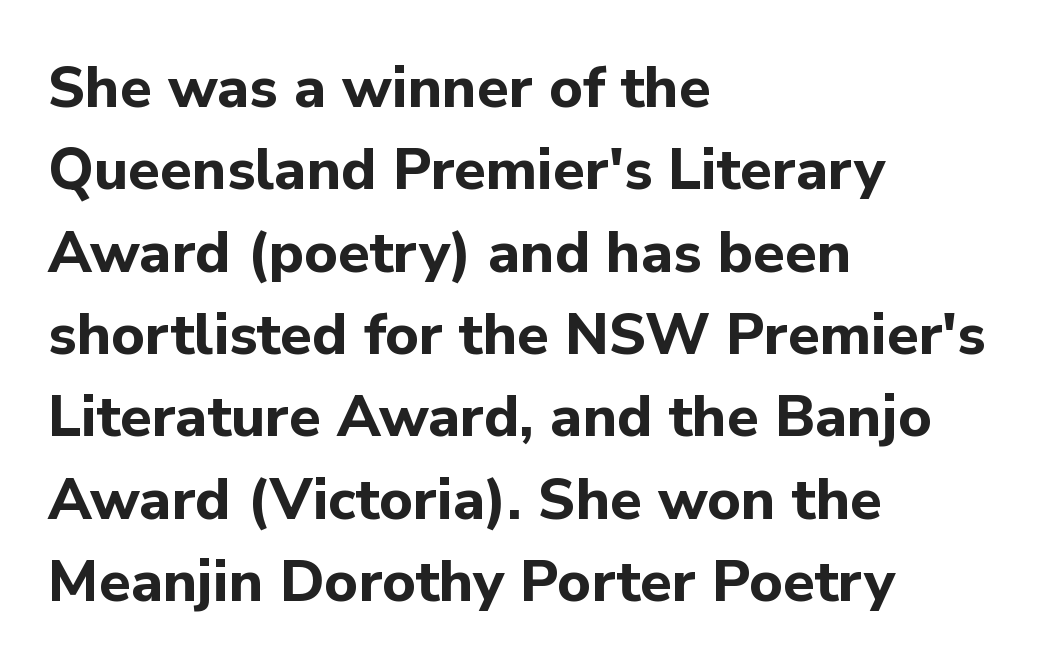
The image shows 58 px bold sans-serif type, upright; set left-aligned, normal line spacing (1.42x), normal letter spacing, not underlined; low stroke contrast and a medium x-height.
